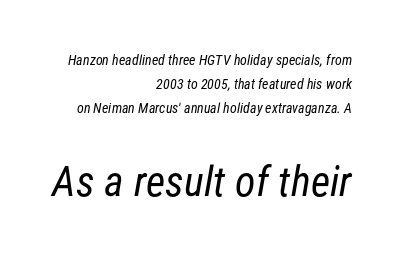
{"serif": "no", "bold": "no", "weight": "regular", "width": "condensed", "stroke_contrast": "low", "x_height": "medium", "monospaced": "no", "underline": "no", "align": "right", "line_spacing_ratio": 1.71, "letter_spacing": "normal", "letter_spacing_em": 0.0, "larger_block": "second", "size_ratio": 3.0, "glyph_px": 42}
